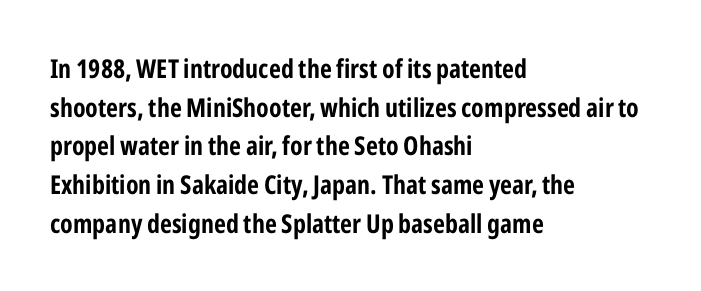
Leading: standard. Glyph-to-glyph distance matches everyday printed text. The face used here has the dense, thick strokes of a bold. These lines stack with their left ends in a neat column.
